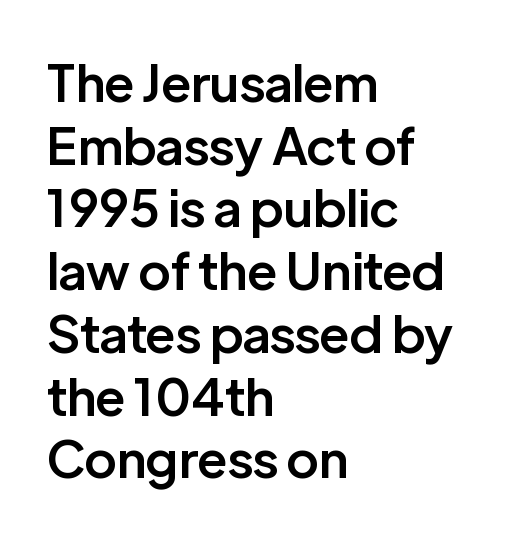
The image shows 51 px semibold sans-serif type, upright; set left-aligned, line spacing 1.23x, normal letter spacing, not underlined; low stroke contrast and a medium x-height.
